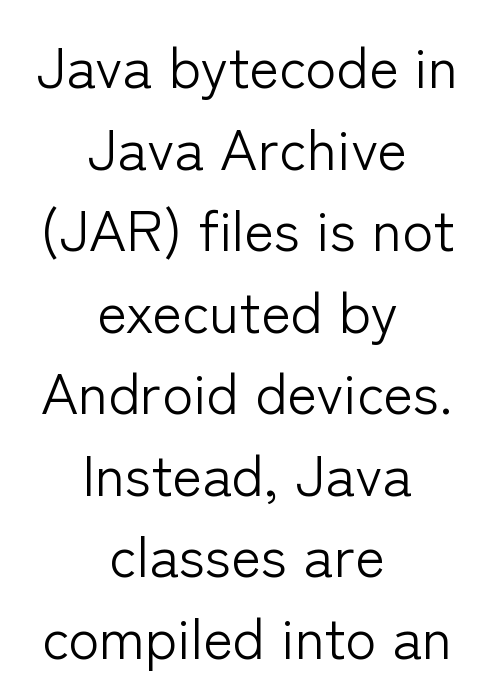
{"serif": "no", "italic": "no", "bold": "no", "weight": "light", "width": "normal", "stroke_contrast": "low", "x_height": "medium", "monospaced": "no", "underline": "no", "align": "center", "line_spacing": "normal", "line_spacing_ratio": 1.43, "letter_spacing": "normal", "letter_spacing_em": 0.0, "glyph_px": 57}
